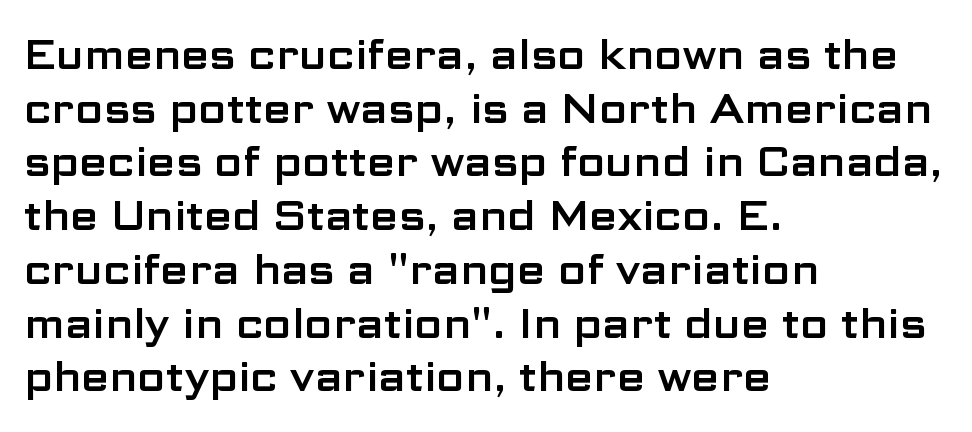
{"serif": "no", "italic": "no", "width": "wide", "stroke_contrast": "low", "x_height": "medium", "monospaced": "no", "underline": "no", "align": "left", "line_spacing": "normal", "line_spacing_ratio": 1.31, "letter_spacing": "normal", "letter_spacing_em": 0.0, "glyph_px": 41}
